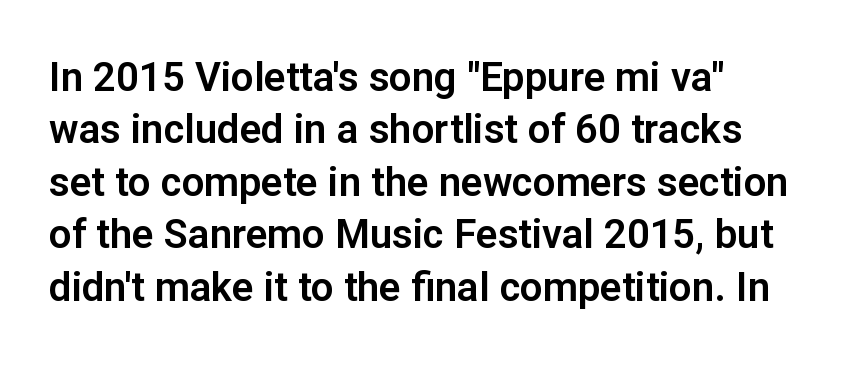
{"serif": "no", "italic": "no", "width": "normal", "stroke_contrast": "low", "x_height": "medium", "monospaced": "no", "underline": "no", "align": "left", "line_spacing": "normal", "line_spacing_ratio": 1.31, "letter_spacing": "normal", "letter_spacing_em": 0.0, "glyph_px": 40}
